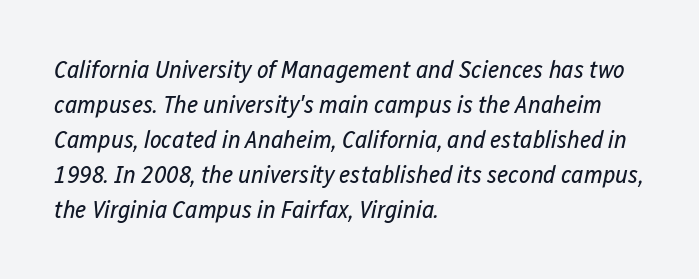
The image shows 25 px text type, italic (leaning right); set left-aligned, normal line spacing (1.4x), normal letter spacing, not underlined.
